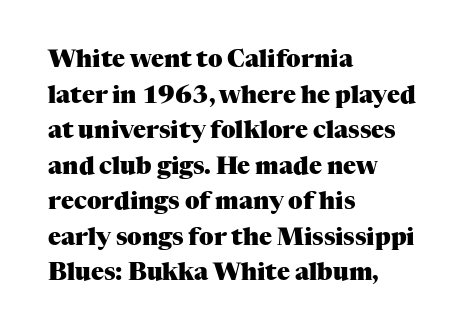
Its strokes are broad and dark, the hallmark of bold type. Short and long lines alike share a common starting point at left. Reading down the column, the eye jumps a familiar distance to each next line. Bare-footed words on every line.
